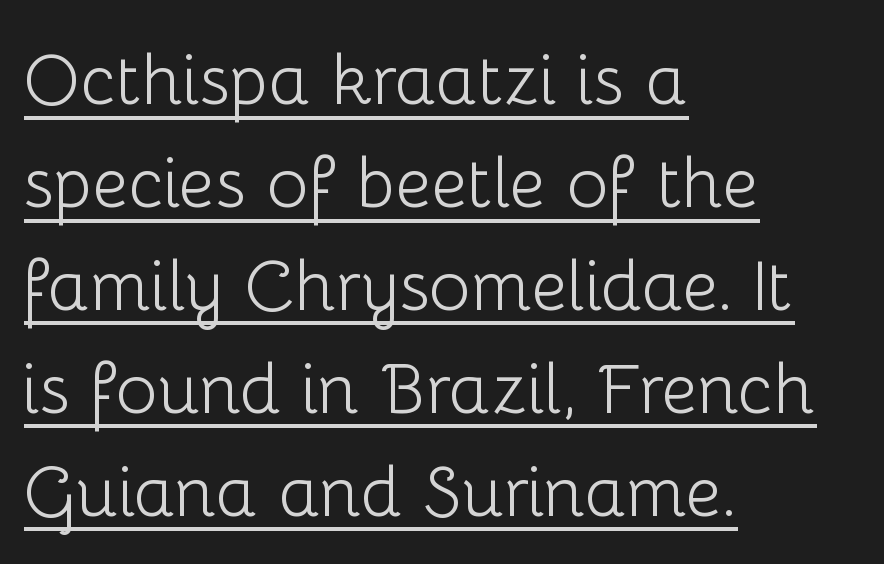
Short and long lines alike share a common starting point at left. This block has exactly the height ordinary leading produces. Honestly, the letter spacing is just normal — you wouldn't notice it. The letters look calm and open, with moderate or lighter stems. The face used here appears with an underline applied.
